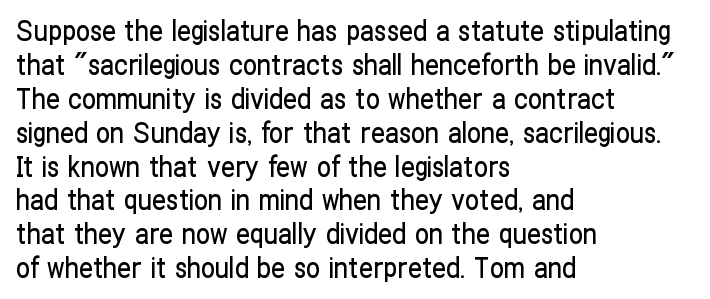
The image shows 28 px condensed sans-serif type, upright; set left-aligned, line spacing 1.21x, normal letter spacing, not underlined; low stroke contrast and a medium x-height.
